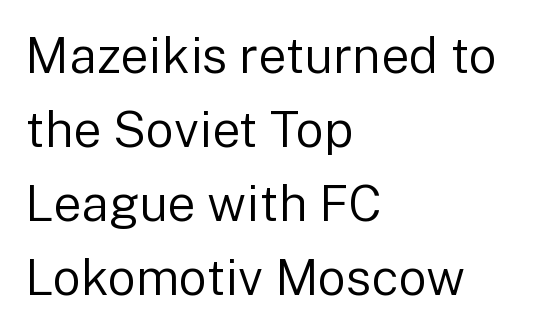
{"serif": "no", "italic": "no", "bold": "no", "weight": "regular", "width": "normal", "stroke_contrast": "low", "x_height": "medium", "monospaced": "no", "underline": "no", "align": "left", "line_spacing": "normal", "line_spacing_ratio": 1.48, "letter_spacing": "normal", "letter_spacing_em": 0.0, "glyph_px": 50}
